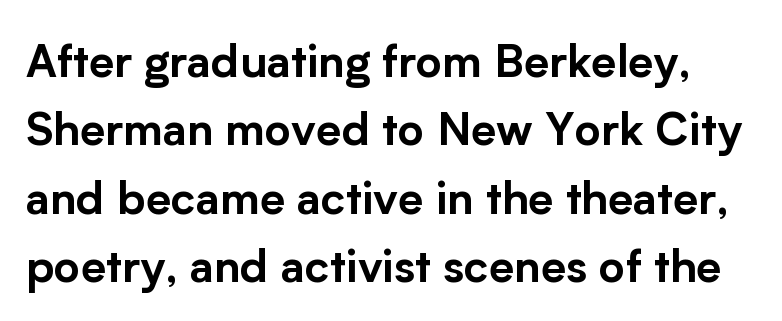
The string is rendered with underlining switched off. Quick note: interline space is typical. This is sans-serif lettering, the kind often seen on screens and signage. This sample uses an upright cut, with every glyph sitting square on the baseline. Each letter keeps its own natural width here, so spacing adapts to shape. Does extra space separate the letters? No, they use regular spacing.
